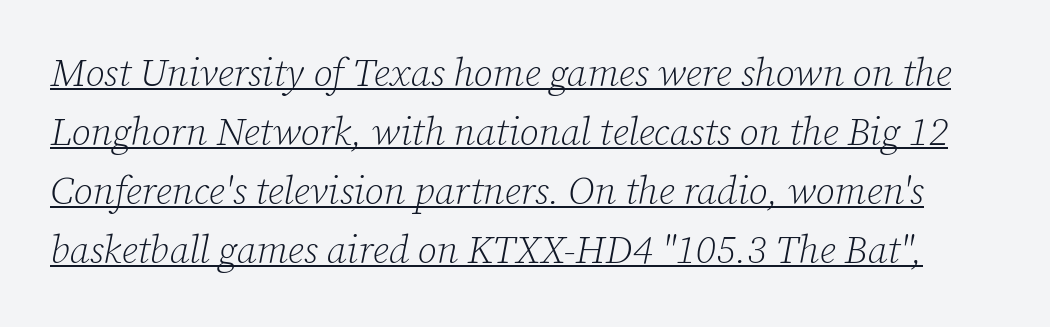
{"serif": "yes", "italic": "yes", "lean": "right", "slant_degrees": 12, "bold": "no", "weight": "light", "width": "normal", "stroke_contrast": "low", "x_height": "medium", "monospaced": "no", "underline": "yes", "line_spacing": "normal", "line_spacing_ratio": 1.51, "letter_spacing": "normal", "letter_spacing_em": 0.0, "glyph_px": 39}
